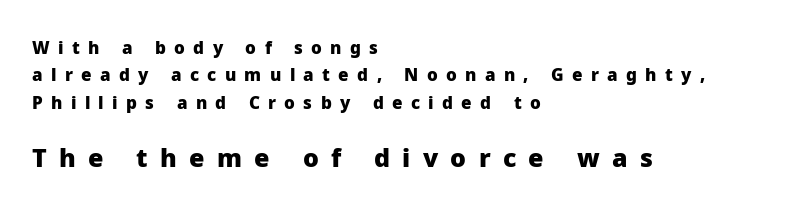
{"italic": "no", "bold": "yes", "underline": "no", "align": "left", "line_spacing": "normal", "line_spacing_ratio": 1.61, "letter_spacing": "wide", "letter_spacing_em": 0.49, "larger_block": "second", "size_ratio": 1.47, "glyph_px": 25}
